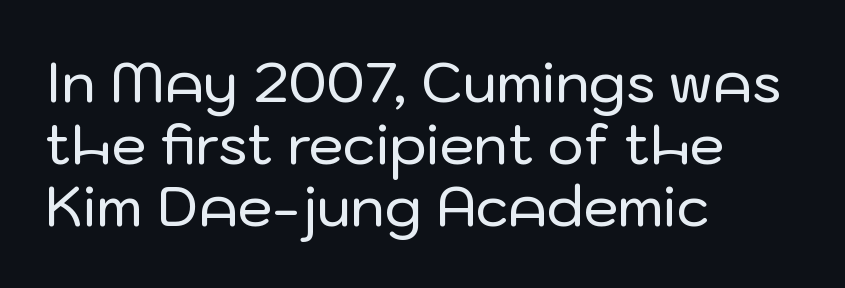
{"serif": "no", "italic": "no", "width": "normal", "stroke_contrast": "low", "x_height": "medium", "monospaced": "no", "underline": "no", "align": "left", "line_spacing": "tight", "line_spacing_ratio": 1.13, "letter_spacing": "normal", "letter_spacing_em": 0.0, "glyph_px": 55}
